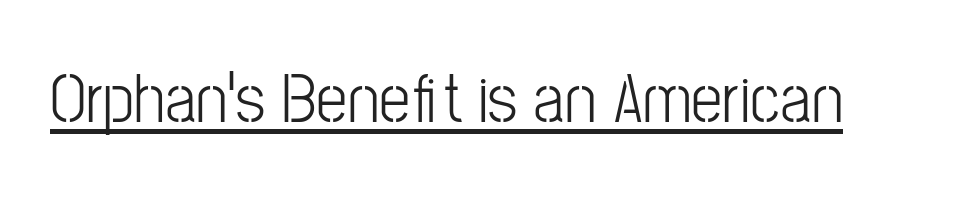
Q: Is the text bold? A: No.
Q: Is the text italic (slanted)? A: No, it is upright.
Q: Is the typeface a serif or a sans-serif typeface? A: Sans-serif.
Q: Is the text underlined? A: Yes.
Q: Is the spacing between letters normal or unusually wide? A: Normal.
Q: Width (condensed, normal, or wide)? A: Condensed.
Q: Stroke contrast? A: Low.
Q: x-height? A: Medium.
Q: Monospaced? A: No.
